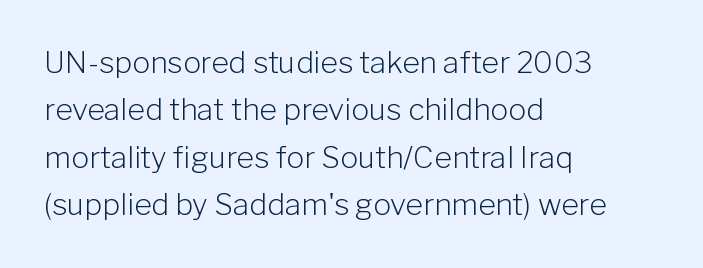
{"serif": "no", "italic": "no", "bold": "no", "weight": "light", "width": "normal", "stroke_contrast": "low", "x_height": "medium", "monospaced": "no", "underline": "no", "align": "left", "line_spacing": "normal", "line_spacing_ratio": 1.58, "letter_spacing": "normal", "letter_spacing_em": 0.0, "glyph_px": 30}
